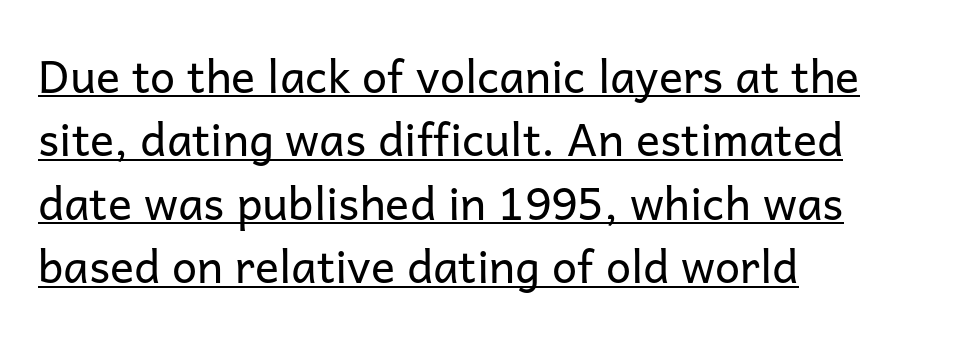
The image shows 45 px regular-weight sans-serif type, upright; set left-aligned, normal line spacing (1.41x), normal letter spacing, underlined; low stroke contrast and a medium x-height.
